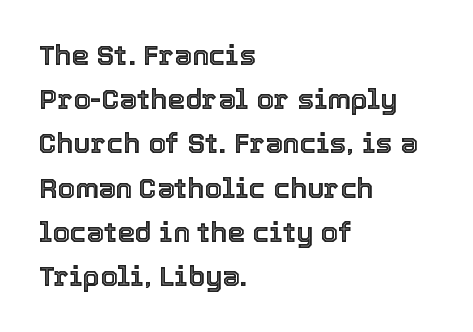
The image shows 28 px text type, upright; set left-aligned, normal line spacing (1.58x), normal letter spacing, not underlined; a medium x-height.
